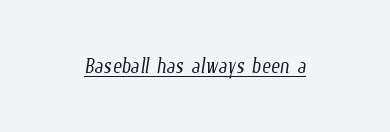
{"bold": "no", "underline": "yes", "letter_spacing": "normal", "letter_spacing_em": 0.0, "glyph_px": 27}
